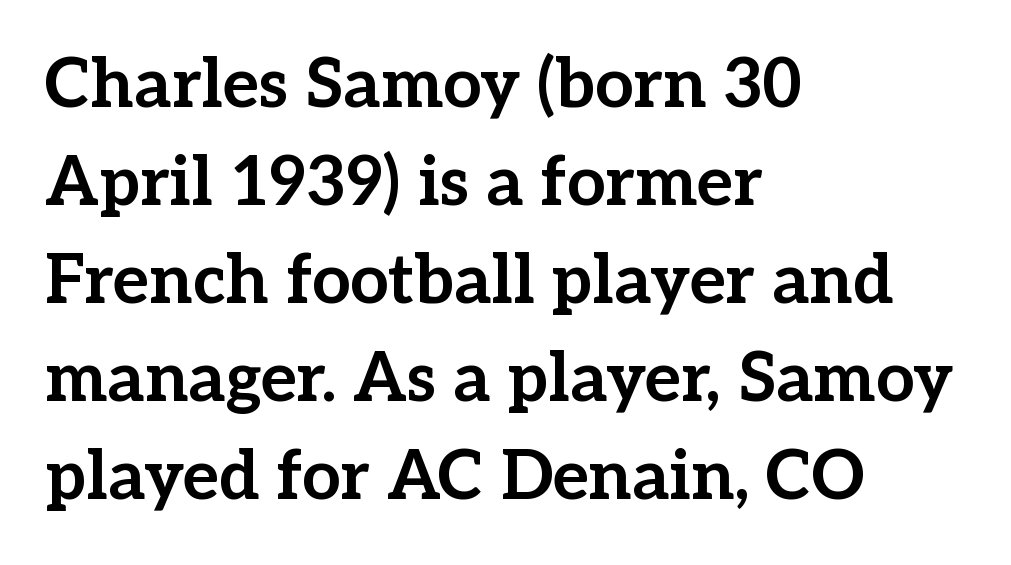
Q: Is the text bold? A: Yes.
Q: Is the text italic (slanted)? A: No, it is upright.
Q: Is the typeface a serif or a sans-serif typeface? A: Serif.
Q: Is the text underlined? A: No.
Q: How is the paragraph aligned? A: Left-aligned.
Q: Is the spacing between letters normal or unusually wide? A: Normal.
Q: Is the spacing between lines tight, normal or loose? A: Normal.
Q: Width (condensed, normal, or wide)? A: Normal.
Q: Stroke contrast? A: Low.
Q: x-height? A: Medium.
Q: Monospaced? A: No.
